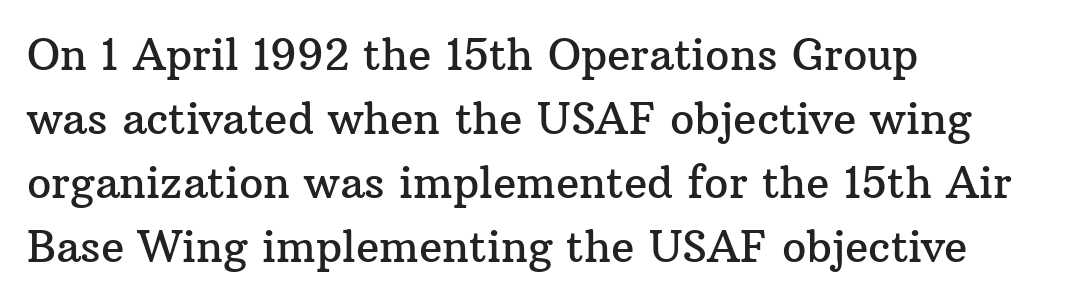
The zone under the glyphs is completely vacant. What kind of face is this? One with serifs. Proportional: the letters do not fall into vertical columns. Compared with typical paragraphs, the rows here are spaced about the same.
